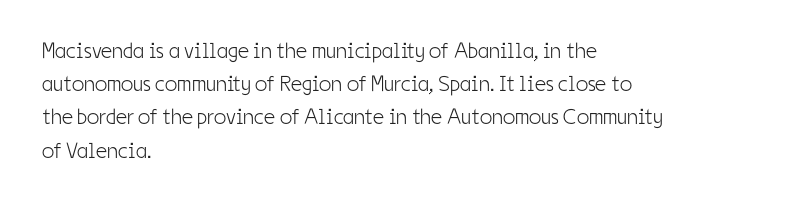
Q: Is the text bold? A: No.
Q: Is the text italic (slanted)? A: No, it is upright.
Q: Is the text underlined? A: No.
Q: How is the paragraph aligned? A: Left-aligned.
Q: Is the spacing between letters normal or unusually wide? A: Normal.
Q: Is the spacing between lines tight, normal or loose? A: Normal.
